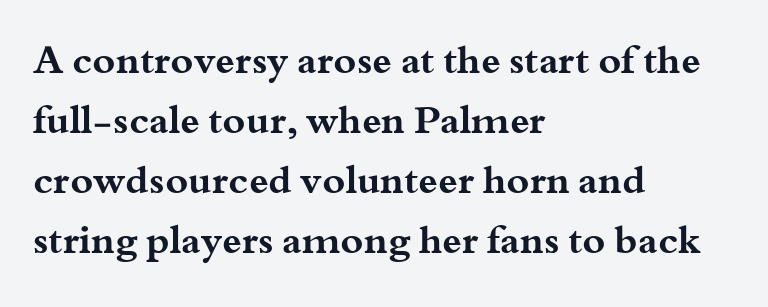
{"serif": "yes", "italic": "no", "bold": "yes", "weight": "bold", "width": "wide", "stroke_contrast": "medium", "x_height": "small", "monospaced": "no", "underline": "no", "align": "left", "line_spacing": "normal", "line_spacing_ratio": 1.54, "letter_spacing": "normal", "letter_spacing_em": 0.0, "glyph_px": 39}
